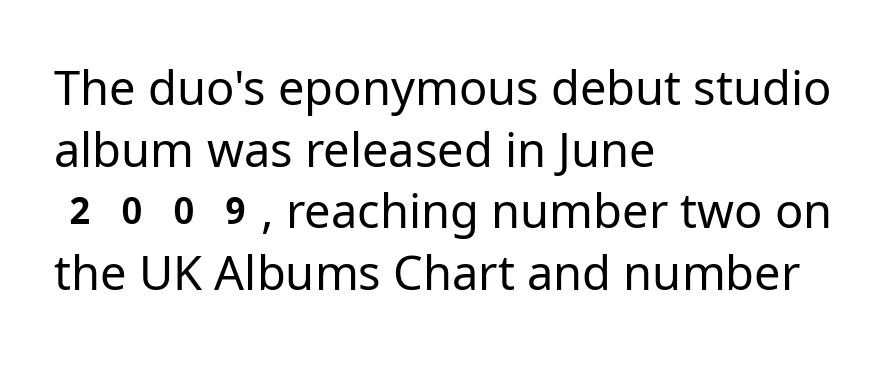
{"serif": "no", "italic": "no", "bold": "no", "weight": "regular", "width": "normal", "stroke_contrast": "low", "x_height": "medium", "monospaced": "no", "underline": "no", "align": "left", "line_spacing": "normal", "line_spacing_ratio": 1.31, "letter_spacing": "normal", "letter_spacing_em": 0.0, "glyph_px": 47}
